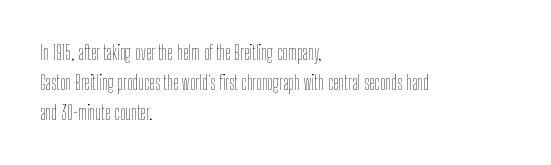
Q: Is the text bold? A: No.
Q: Is the text italic (slanted)? A: No, it is upright.
Q: Is the text underlined? A: No.
Q: How is the paragraph aligned? A: Left-aligned.
Q: Is the spacing between letters normal or unusually wide? A: Normal.
Q: Is the spacing between lines tight, normal or loose? A: Normal.
